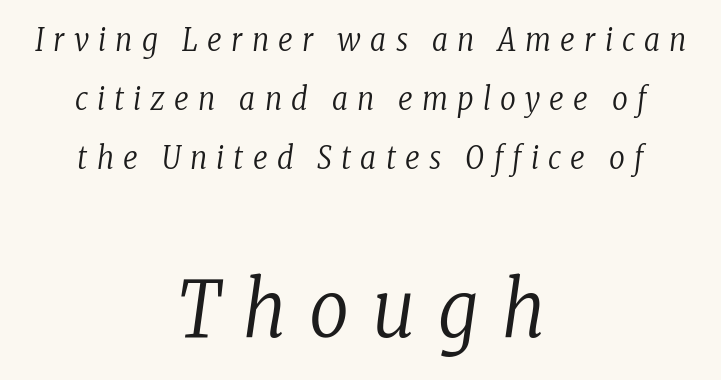
{"serif": "yes", "italic": "yes", "lean": "right", "slant_degrees": 8, "bold": "no", "weight": "regular", "width": "condensed", "stroke_contrast": "low", "x_height": "medium", "monospaced": "no", "underline": "no", "align": "center", "line_spacing": "loose", "line_spacing_ratio": 1.91, "letter_spacing": "wide", "letter_spacing_em": 0.3, "larger_block": "second", "size_ratio": 2.52, "glyph_px": 78}
